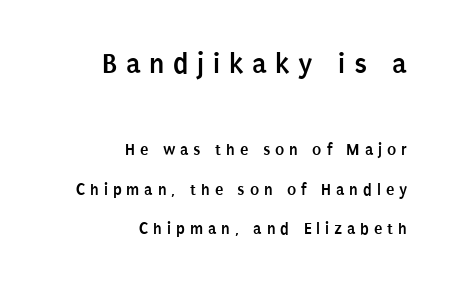
{"serif": "no", "italic": "no", "bold": "yes", "weight": "semibold", "width": "condensed", "stroke_contrast": "low", "x_height": "large", "monospaced": "no", "underline": "no", "align": "right", "line_spacing": "loose", "line_spacing_ratio": 2.33, "letter_spacing": "wide", "letter_spacing_em": 0.29, "larger_block": "first", "size_ratio": 1.76, "glyph_px": 30}
